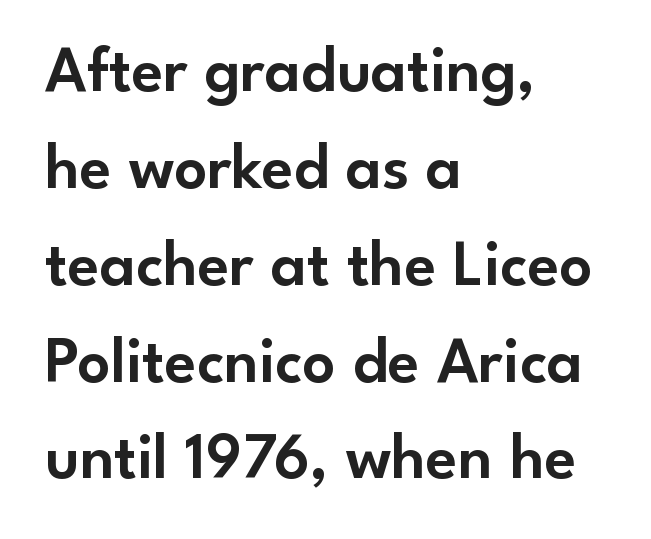
Q: Is the text italic (slanted)? A: No, it is upright.
Q: Is the typeface a serif or a sans-serif typeface? A: Sans-serif.
Q: Is the text underlined? A: No.
Q: How is the paragraph aligned? A: Left-aligned.
Q: Is the spacing between letters normal or unusually wide? A: Normal.
Q: Is the spacing between lines tight, normal or loose? A: Normal.
Q: Width (condensed, normal, or wide)? A: Normal.
Q: Stroke contrast? A: Low.
Q: x-height? A: Small.
Q: Monospaced? A: No.
